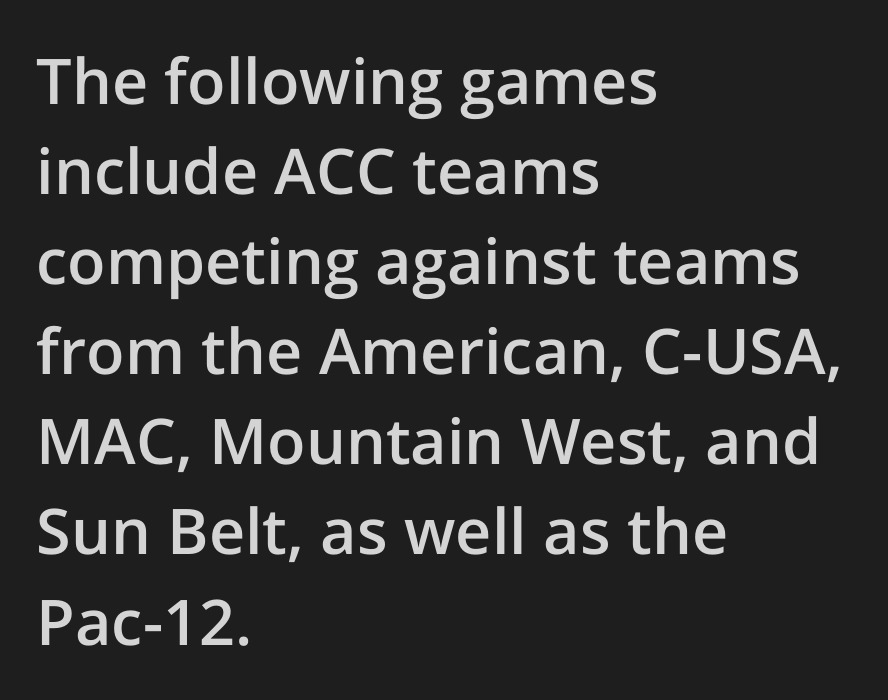
The baseline area is clear. The passage shown has conventional tracking throughout. Rendered with straight, roman letterforms. This sample has the flowing, uneven cadence of proportional lettering. The setting favours the left margin, as ordinary paragraphs usually do. Serif or sans? Sans — the stroke terminals are bare.
